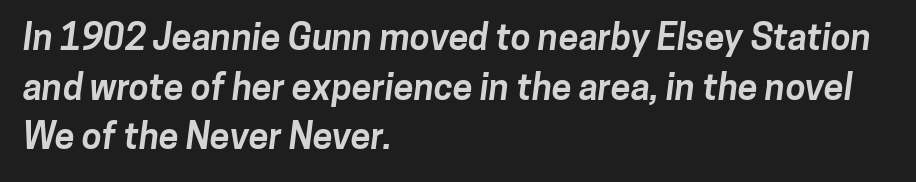
You could call the tracking neutral — neither tight nor loose. Think of a printed novel: that variable character pitch is what you see here. Is this a sans? Yes — the strokes have no serifs. The setting favours the left margin, as ordinary paragraphs usually do. The baseline area is clear.
